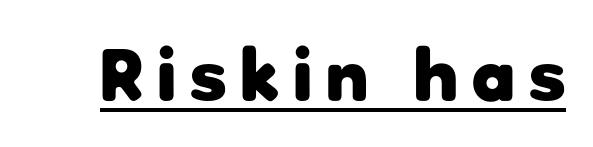
{"serif": "no", "italic": "no", "bold": "yes", "weight": "heavy", "width": "normal", "stroke_contrast": "low", "x_height": "medium", "monospaced": "no", "underline": "yes", "glyph_px": 74}
